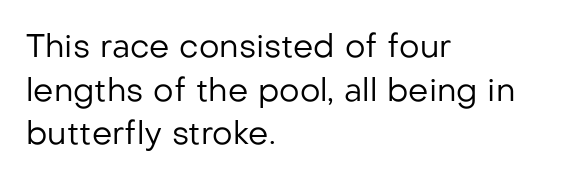
The image shows 32 px regular-weight sans-serif type, upright; set left-aligned, normal line spacing (1.36x), normal letter spacing, not underlined; low stroke contrast and a medium x-height.
